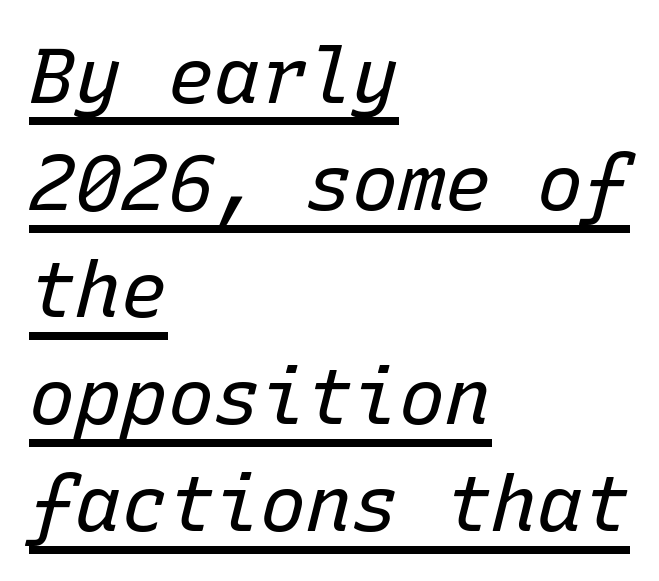
{"italic": "yes", "lean": "right", "slant_degrees": 15, "bold": "no", "weight": "regular", "width": "normal", "stroke_contrast": "low", "x_height": "medium", "monospaced": "yes", "underline": "yes", "align": "left", "line_spacing": "normal", "line_spacing_ratio": 1.39, "letter_spacing": "normal", "letter_spacing_em": 0.0, "glyph_px": 77}
